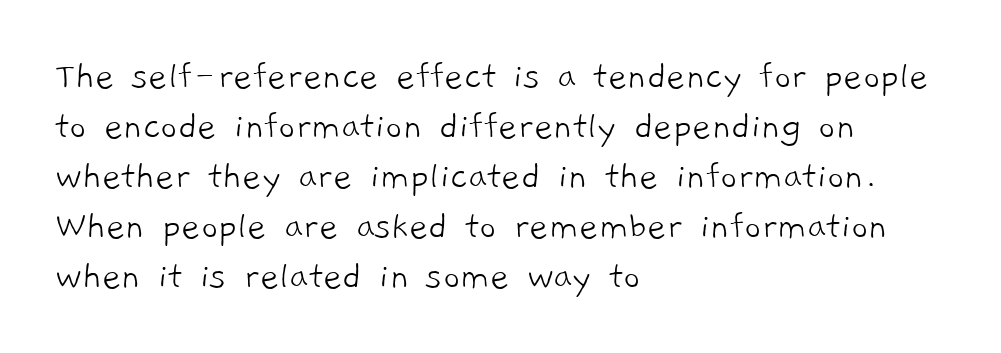
The image shows 41 px light sans-serif type; set left-aligned, line spacing 1.22x, normal letter spacing, not underlined; low stroke contrast and a medium x-height.
